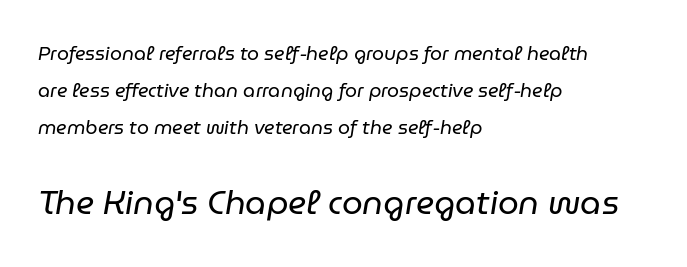
The image shows 33 px regular-weight type, italic (leaning right); set left-aligned, loose line spacing (1.95x), normal letter spacing, not underlined; the second (bottom) block is 1.74x larger; low stroke contrast and a medium x-height.
